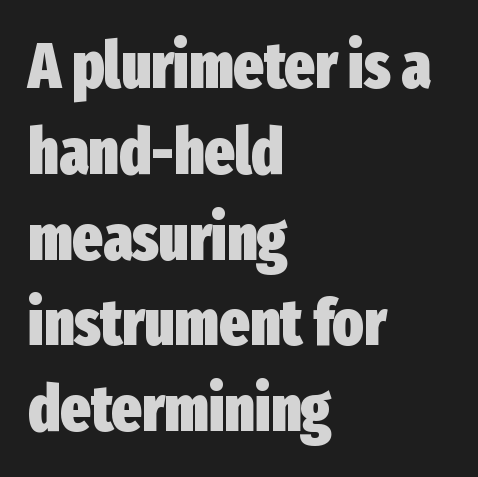
{"serif": "no", "italic": "no", "bold": "yes", "weight": "heavy", "width": "condensed", "stroke_contrast": "low", "x_height": "medium", "monospaced": "no", "underline": "no", "align": "left", "line_spacing": "normal", "line_spacing_ratio": 1.34, "letter_spacing": "normal", "letter_spacing_em": 0.0, "glyph_px": 64}
